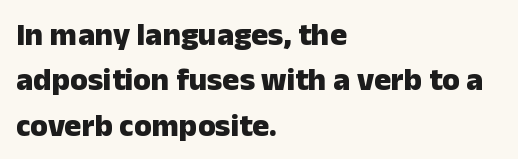
{"serif": "no", "italic": "no", "bold": "yes", "weight": "heavy", "width": "normal", "stroke_contrast": "low", "x_height": "medium", "monospaced": "no", "underline": "no", "align": "left", "line_spacing": "normal", "line_spacing_ratio": 1.42, "letter_spacing": "normal", "letter_spacing_em": 0.0, "glyph_px": 32}
